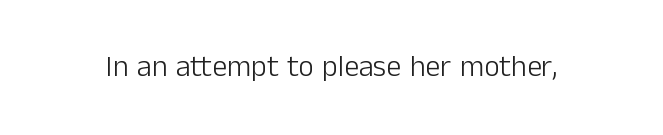
Q: Is the text bold? A: No.
Q: Is the text italic (slanted)? A: No, it is upright.
Q: Is the typeface a serif or a sans-serif typeface? A: Sans-serif.
Q: Is the text underlined? A: No.
Q: Is the spacing between letters normal or unusually wide? A: Normal.
Q: Width (condensed, normal, or wide)? A: Normal.
Q: Stroke contrast? A: Low.
Q: x-height? A: Medium.
Q: Monospaced? A: No.
